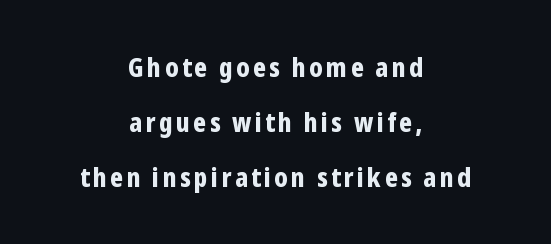
The image shows 26 px bold type, upright; set centered, loose line spacing (2.11x), not underlined.
